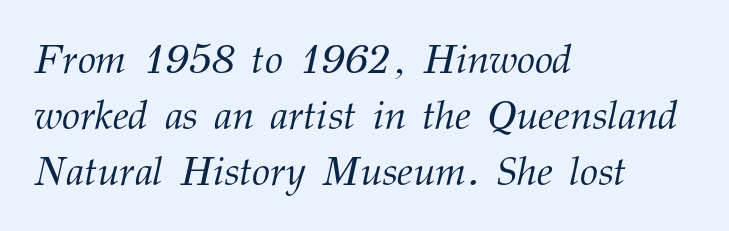
Students, note that the glyphs here touch the page at normal intervals. The rag falls on the right side of this text block. Is the type heavy? It reads as light-to-regular instead. Rendered with sloped, italic letterforms. Plain, unruled lines of type. The passage shown is typed in a proportional face where columns would drift.
